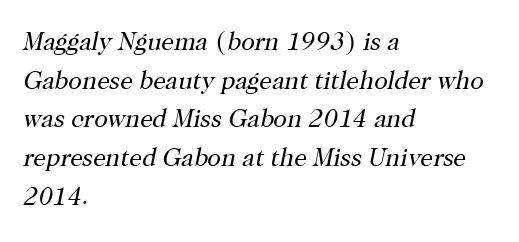
Q: Is the text bold? A: No.
Q: Is the text italic (slanted)? A: Yes, it leans right by about 12 degrees.
Q: Is the text underlined? A: No.
Q: How is the paragraph aligned? A: Left-aligned.
Q: Is the spacing between letters normal or unusually wide? A: Normal.
Q: Is the spacing between lines tight, normal or loose? A: Normal.
